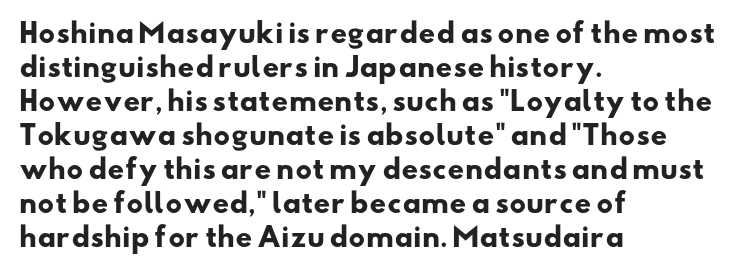
Q: Is the text bold? A: Yes.
Q: Is the text underlined? A: No.
Q: How is the paragraph aligned? A: Left-aligned.
Q: Is the spacing between letters normal or unusually wide? A: Normal.
Q: Is the spacing between lines tight, normal or loose? A: Normal.
